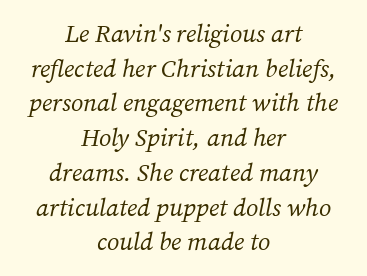
The image shows 25 px text type, italic (leaning right); set centered, normal line spacing (1.39x), normal letter spacing, not underlined.
